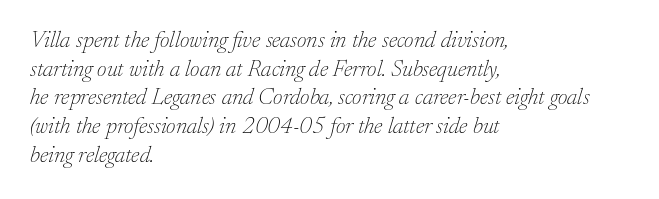
{"italic": "yes", "lean": "right", "slant_degrees": 17, "bold": "no", "underline": "no", "align": "left", "line_spacing": "normal", "line_spacing_ratio": 1.25, "letter_spacing": "normal", "letter_spacing_em": 0.0, "glyph_px": 23}
